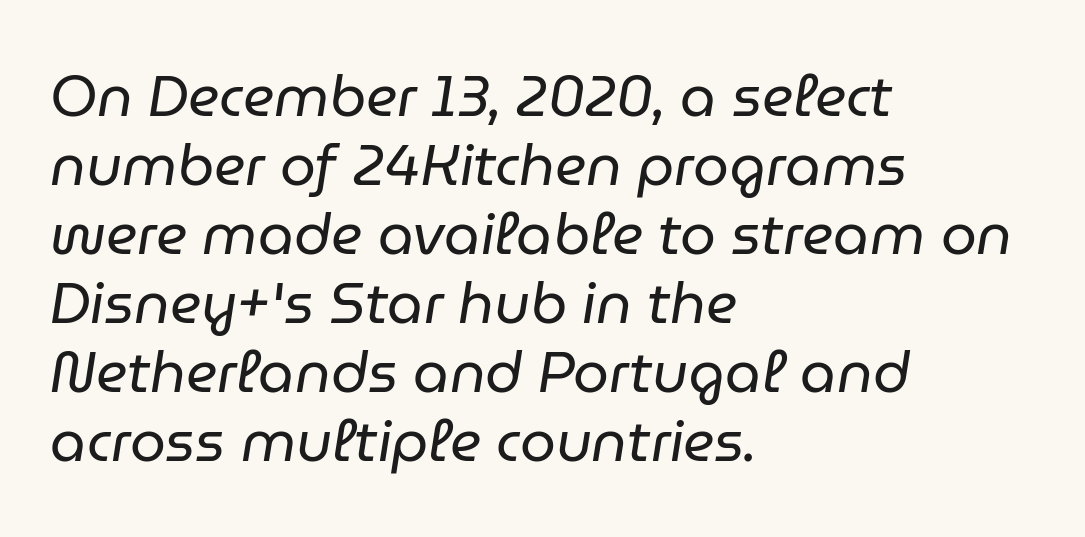
The image shows 57 px regular-weight type, italic (leaning right); set left-aligned, line spacing 1.21x, normal letter spacing, not underlined; low stroke contrast and a medium x-height.
